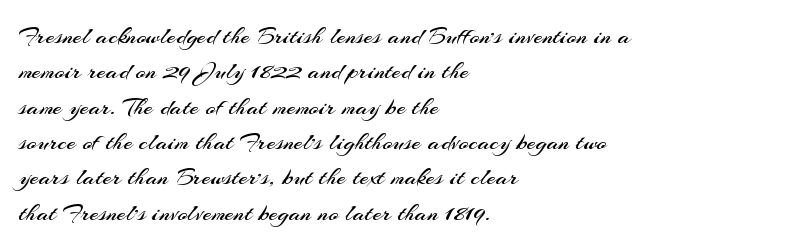
Q: Is the text bold? A: No.
Q: Is the text italic (slanted)? A: Yes.
Q: Is the text underlined? A: No.
Q: How is the paragraph aligned? A: Left-aligned.
Q: Is the spacing between letters normal or unusually wide? A: Normal.
Q: Is the spacing between lines tight, normal or loose? A: Normal.
